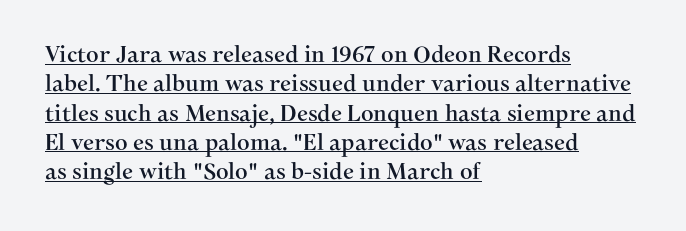
{"italic": "no", "underline": "yes", "align": "left", "line_spacing": "normal", "line_spacing_ratio": 1.33, "letter_spacing": "normal", "letter_spacing_em": 0.0, "glyph_px": 22}
